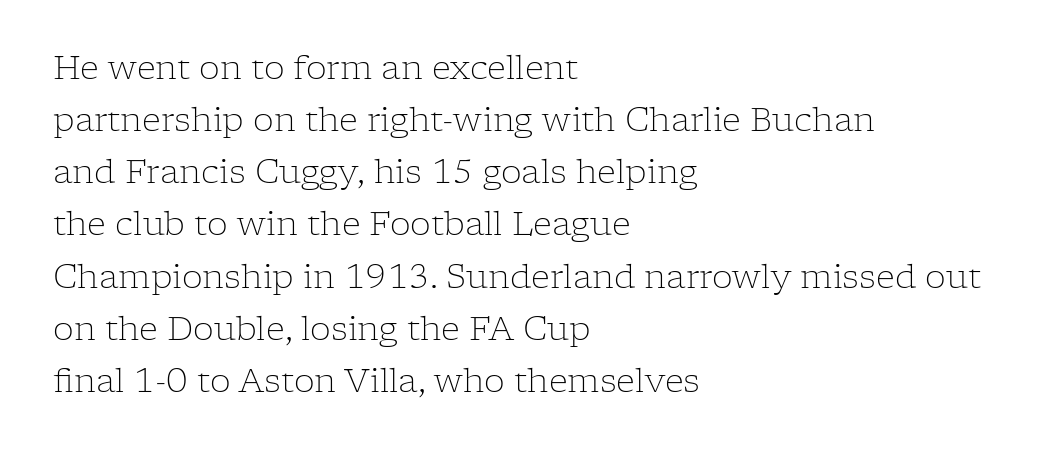
The image shows 33 px light serif type, upright; set left-aligned, normal line spacing (1.58x), normal letter spacing, not underlined; low stroke contrast and a medium x-height.
